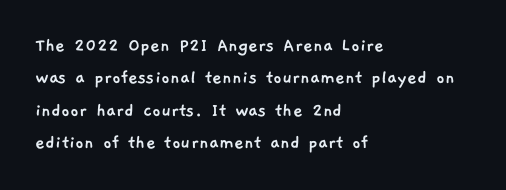
Type without underlining. Left-aligned paragraph, ragged on the right. Words appear dense and cohesive because spacing is normal. The rows are spaced the way most documents space them.
